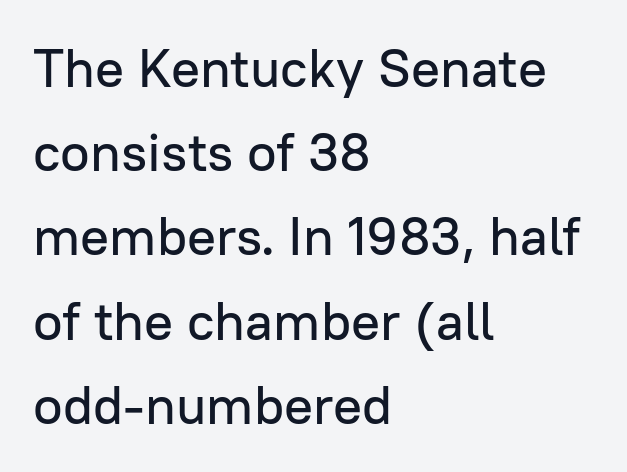
The image shows 54 px sans-serif type, upright; set left-aligned, normal line spacing (1.56x), normal letter spacing, not underlined; low stroke contrast and a medium x-height.
